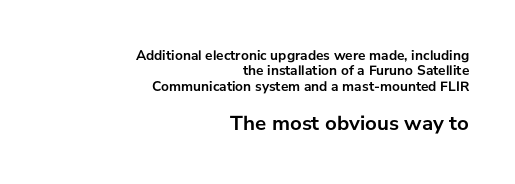
{"italic": "no", "bold": "yes", "underline": "no", "align": "right", "line_spacing": "tight", "line_spacing_ratio": 1.1, "letter_spacing": "normal", "letter_spacing_em": 0.0, "larger_block": "second", "size_ratio": 1.5, "glyph_px": 21}
